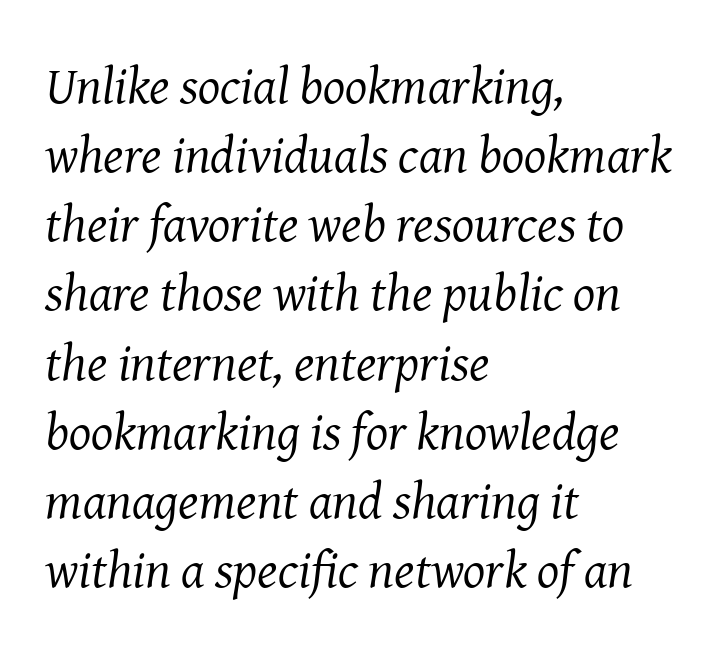
{"serif": "yes", "italic": "yes", "lean": "right", "slant_degrees": 8, "bold": "no", "weight": "regular", "width": "normal", "stroke_contrast": "medium", "x_height": "medium", "monospaced": "no", "underline": "no", "align": "left", "line_spacing": "normal", "line_spacing_ratio": 1.33, "letter_spacing": "normal", "letter_spacing_em": 0.0, "glyph_px": 52}
